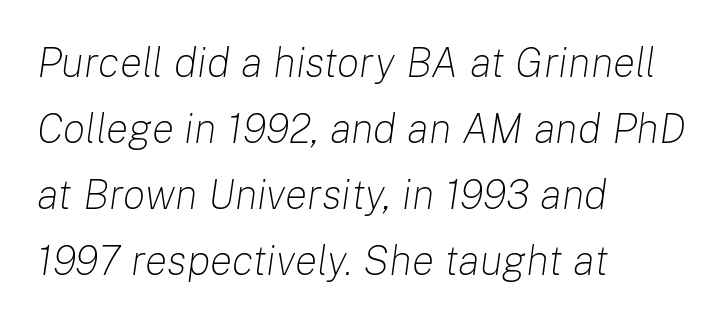
Q: Is the text bold? A: No.
Q: Is the text italic (slanted)? A: Yes, it leans right by about 8 degrees.
Q: Is the text underlined? A: No.
Q: How is the paragraph aligned? A: Left-aligned.
Q: Is the spacing between letters normal or unusually wide? A: Normal.
Q: Is the spacing between lines tight, normal or loose? A: Normal.
Q: Width (condensed, normal, or wide)? A: Normal.
Q: Stroke contrast? A: Low.
Q: x-height? A: Medium.
Q: Monospaced? A: No.
